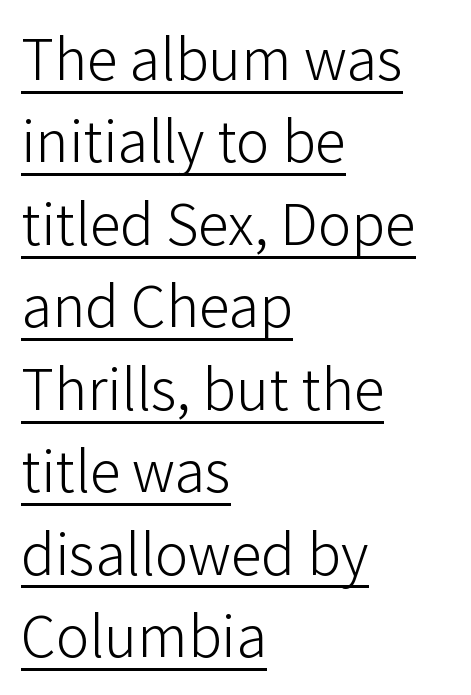
The lettering is marked with a stroke running underneath it. The letters carry no serifs — their stems end cleanly without finishing strokes. Stems and bowls with no extra thickness — not bold. Short note: letters normally spaced. Each letter keeps its own natural width here, so spacing adapts to shape. Casual observation: everything's shoved over to the left.
